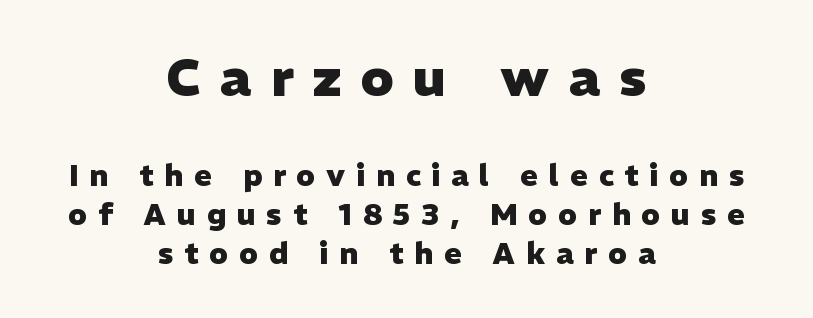
{"serif": "no", "italic": "no", "bold": "yes", "weight": "heavy", "width": "normal", "stroke_contrast": "low", "x_height": "medium", "monospaced": "no", "underline": "no", "align": "center", "line_spacing": "normal", "line_spacing_ratio": 1.31, "letter_spacing": "wide", "letter_spacing_em": 0.36, "larger_block": "first", "size_ratio": 1.77, "glyph_px": 53}
